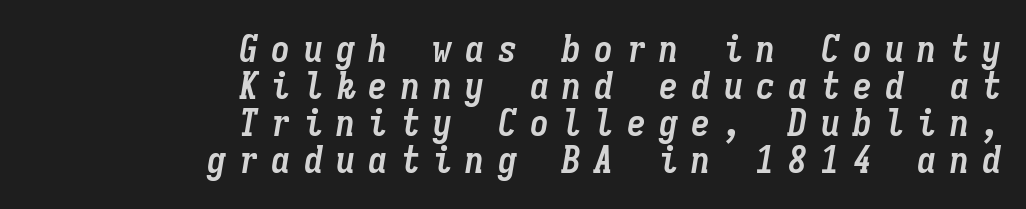
Summary of weight: heavy, a full bold. A clean baseline with only descenders dipping below it. Spacing verdict: monospaced, one width for all characters. You can tell it's italic because the verticals aren't actually vertical. Characters follow at a spacing far wider than the type designer built in.
